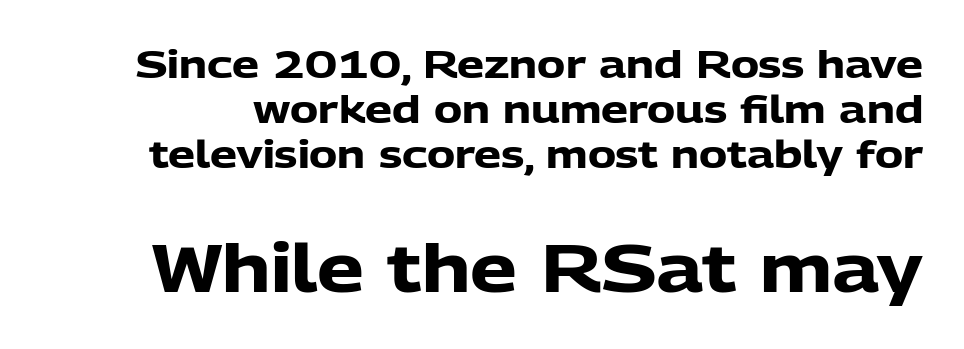
Q: Is the text bold? A: Yes.
Q: Is the text italic (slanted)? A: No, it is upright.
Q: Is the typeface a serif or a sans-serif typeface? A: Sans-serif.
Q: Is the text underlined? A: No.
Q: Is the spacing between letters normal or unusually wide? A: Normal.
Q: Which block of text is set in a larger size, the first (top) or the second (bottom)? A: The second (bottom) one.
Q: Width (condensed, normal, or wide)? A: Normal.
Q: Stroke contrast? A: Low.
Q: x-height? A: Medium.
Q: Monospaced? A: No.
